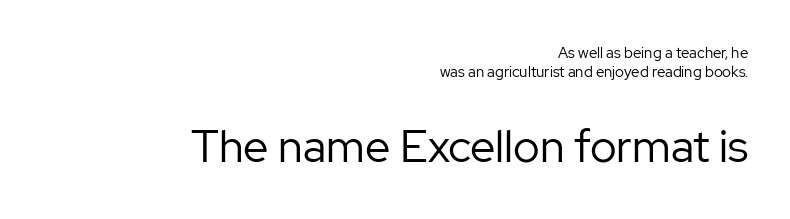
Q: Is the text bold? A: No.
Q: Is the text italic (slanted)? A: No, it is upright.
Q: Is the typeface a serif or a sans-serif typeface? A: Sans-serif.
Q: Is the text underlined? A: No.
Q: How is the paragraph aligned? A: Right-aligned.
Q: Is the spacing between letters normal or unusually wide? A: Normal.
Q: Is the spacing between lines tight, normal or loose? A: Normal.
Q: Which block of text is set in a larger size, the first (top) or the second (bottom)? A: The second (bottom) one.
Q: Width (condensed, normal, or wide)? A: Normal.
Q: Stroke contrast? A: Low.
Q: x-height? A: Medium.
Q: Monospaced? A: No.
